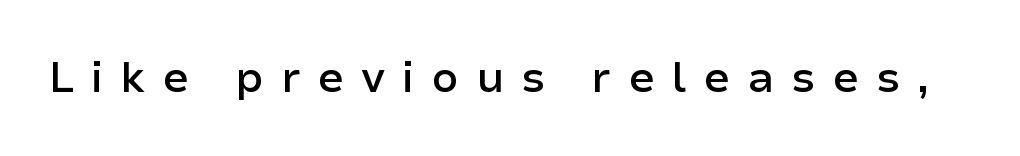
The glyphs are unaccompanied by any horizontal stroke below them. Letterform terminals end flat and unadorned throughout the passage. A semibold gives these letters moderate extra thickness, short of bold. Posture: straight, roman, zero tilt.
